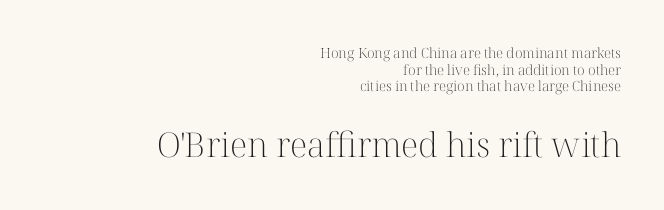
{"serif": "yes", "italic": "no", "bold": "no", "weight": "light", "width": "normal", "stroke_contrast": "high", "x_height": "medium", "monospaced": "no", "underline": "no", "align": "right", "line_spacing_ratio": 1.18, "letter_spacing": "normal", "letter_spacing_em": 0.0, "larger_block": "second", "size_ratio": 2.43, "glyph_px": 34}
